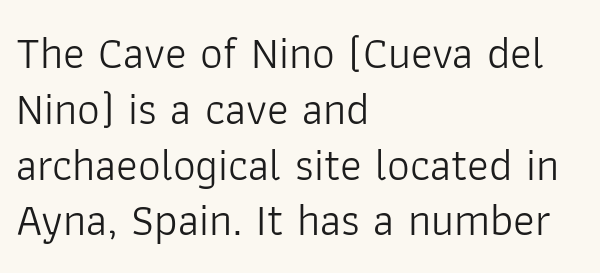
The image shows 45 px light sans-serif type, upright; set left-aligned, line spacing 1.24x, normal letter spacing, not underlined; low stroke contrast and a medium x-height.
